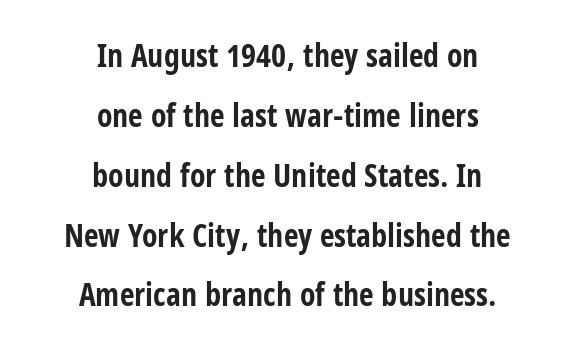
Q: Is the text bold? A: Yes.
Q: Is the text italic (slanted)? A: No, it is upright.
Q: Is the typeface a serif or a sans-serif typeface? A: Sans-serif.
Q: Is the text underlined? A: No.
Q: How is the paragraph aligned? A: Centered.
Q: Is the spacing between letters normal or unusually wide? A: Normal.
Q: Width (condensed, normal, or wide)? A: Condensed.
Q: Stroke contrast? A: Low.
Q: x-height? A: Large.
Q: Monospaced? A: No.
